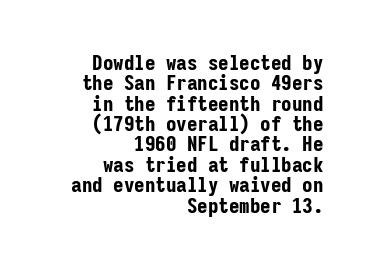
{"italic": "no", "bold": "yes", "underline": "no", "align": "right", "line_spacing": "tight", "line_spacing_ratio": 0.97, "letter_spacing": "normal", "letter_spacing_em": 0.0, "glyph_px": 21}
